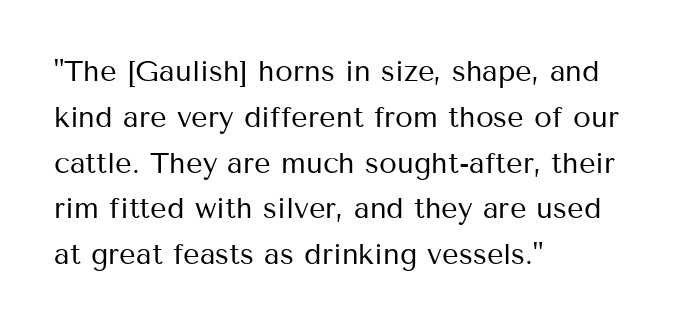
Q: Is the text bold? A: No.
Q: Is the text italic (slanted)? A: No, it is upright.
Q: Is the typeface a serif or a sans-serif typeface? A: Sans-serif.
Q: Is the text underlined? A: No.
Q: How is the paragraph aligned? A: Left-aligned.
Q: Is the spacing between letters normal or unusually wide? A: Normal.
Q: Is the spacing between lines tight, normal or loose? A: Normal.
Q: Width (condensed, normal, or wide)? A: Normal.
Q: Stroke contrast? A: Medium.
Q: x-height? A: Medium.
Q: Monospaced? A: No.
